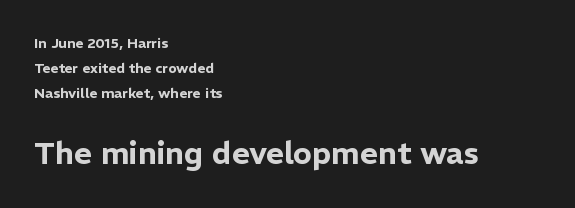
Q: Is the text italic (slanted)? A: No, it is upright.
Q: Is the typeface a serif or a sans-serif typeface? A: Sans-serif.
Q: Is the text underlined? A: No.
Q: How is the paragraph aligned? A: Left-aligned.
Q: Is the spacing between letters normal or unusually wide? A: Normal.
Q: Which block of text is set in a larger size, the first (top) or the second (bottom)? A: The second (bottom) one.
Q: Width (condensed, normal, or wide)? A: Normal.
Q: Stroke contrast? A: Low.
Q: x-height? A: Medium.
Q: Monospaced? A: No.
